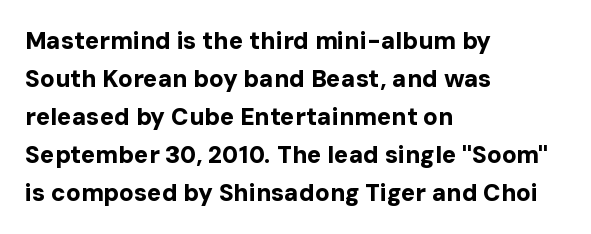
The space between consecutive lines is moderate. Alignment: flush left. The passage shown is not underscored anywhere. The type is set solid horizontally, with unmodified tracking. The characters look thick and weighty, a clear bold. Unlike italic type, these characters show no tilt at all.
